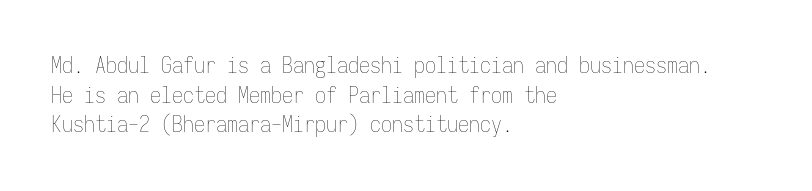
{"italic": "no", "bold": "no", "underline": "no", "align": "left", "line_spacing": "normal", "line_spacing_ratio": 1.35, "letter_spacing": "normal", "letter_spacing_em": 0.0, "glyph_px": 22}
